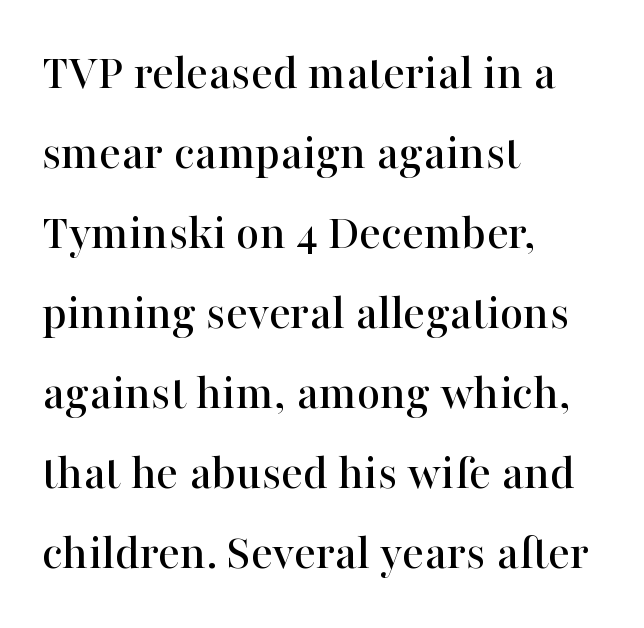
Letter spacing: default. This sample uses an upright cut, with every glyph sitting square on the baseline. The characters display serif detailing at their extremities. Clear beneath every line of the passage. All the whitespace from short lines collects on the right.
